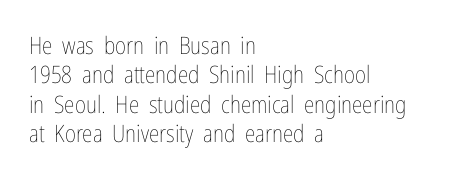
The image shows 24 px text type, upright; set left-aligned, line spacing 1.22x, normal letter spacing, not underlined.
